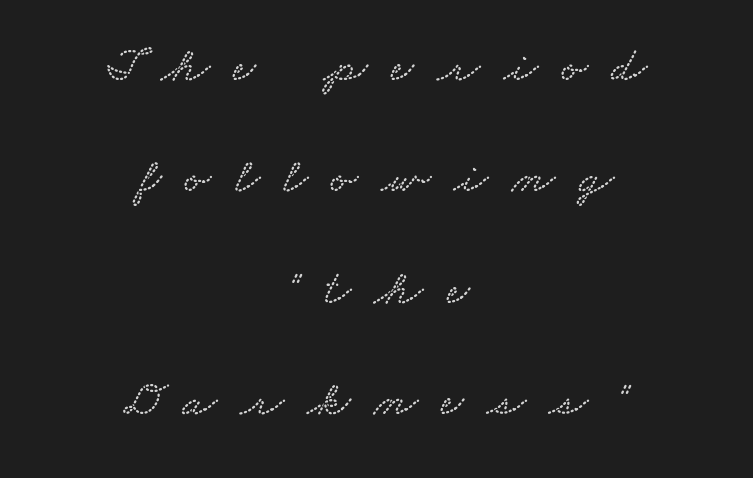
Is there much room between lines? Yes — plenty of vertical air separates them. Check under the words: just untouched page. Each letter keeps its own natural width here, so spacing adapts to shape. The tracking jumps out immediately: characters are airy and widely separated. A centered setting, common on invitations and titles, is used for this passage.
